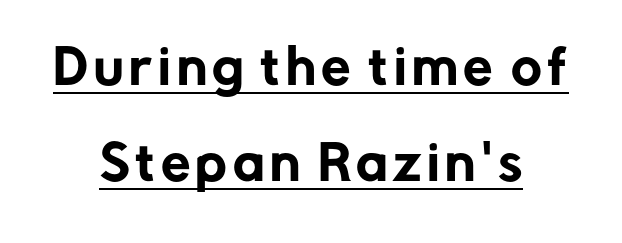
The rendered words wear a rule along their underside. Is this a sans? Yes — the strokes have no serifs. The rendering uses a large line-height, opening up the rows. The paragraph shown floats in the horizontal middle. This sample uses an upright cut, with every glyph sitting square on the baseline.
